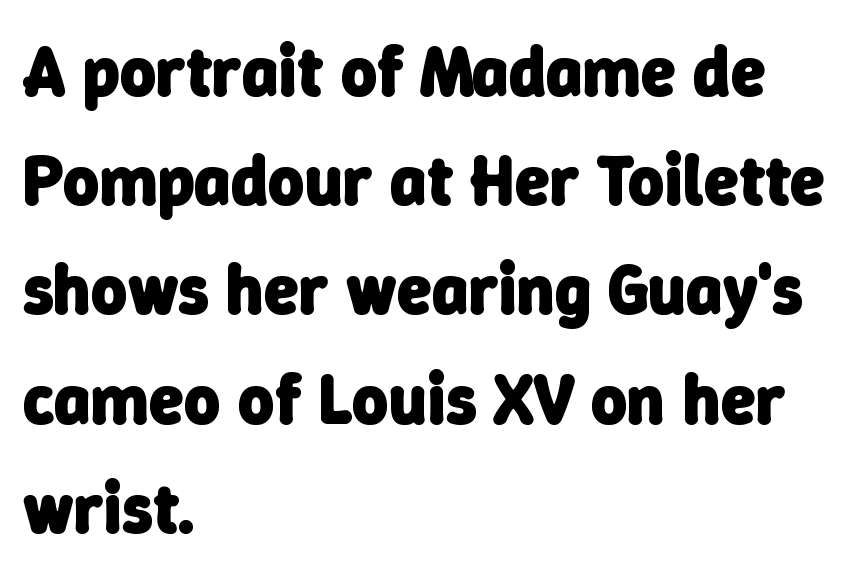
The image shows 70 px heavy sans-serif type; set left-aligned, normal line spacing (1.56x), normal letter spacing, not underlined; low stroke contrast and a medium x-height.
